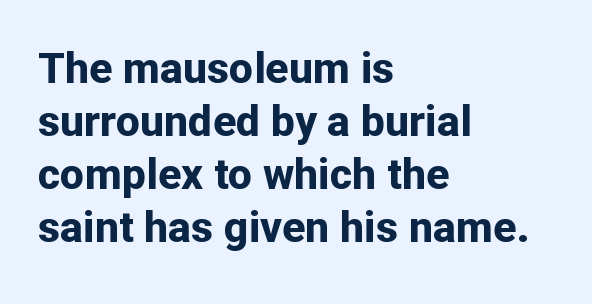
Q: Is the text bold? A: Yes.
Q: Is the text italic (slanted)? A: No, it is upright.
Q: Is the typeface a serif or a sans-serif typeface? A: Sans-serif.
Q: Is the text underlined? A: No.
Q: How is the paragraph aligned? A: Left-aligned.
Q: Is the spacing between letters normal or unusually wide? A: Normal.
Q: Width (condensed, normal, or wide)? A: Normal.
Q: Stroke contrast? A: Low.
Q: x-height? A: Medium.
Q: Monospaced? A: No.
